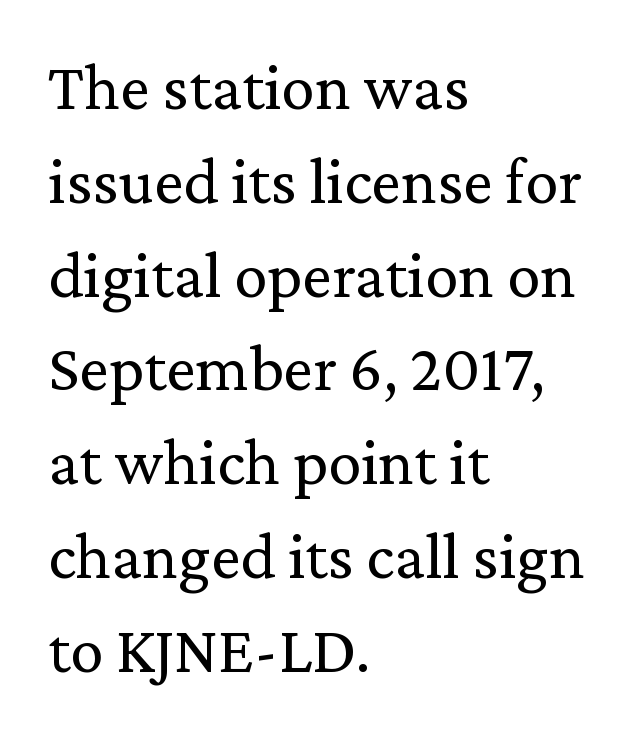
{"serif": "yes", "italic": "no", "bold": "no", "weight": "regular", "width": "normal", "stroke_contrast": "medium", "x_height": "medium", "monospaced": "no", "underline": "no", "align": "left", "line_spacing": "normal", "line_spacing_ratio": 1.4, "letter_spacing": "normal", "letter_spacing_em": 0.0, "glyph_px": 67}
